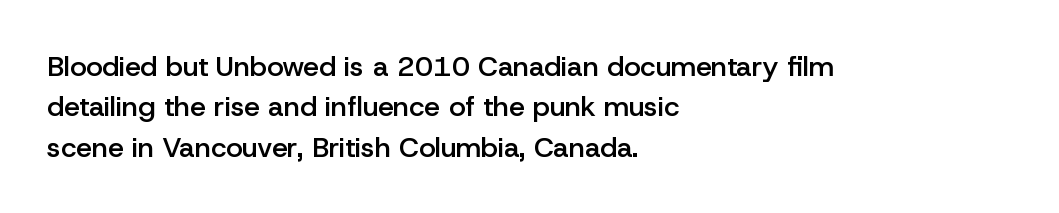
Q: Is the text bold? A: Semi-bold.
Q: Is the text italic (slanted)? A: No, it is upright.
Q: Is the typeface a serif or a sans-serif typeface? A: Sans-serif.
Q: Is the text underlined? A: No.
Q: How is the paragraph aligned? A: Left-aligned.
Q: Is the spacing between letters normal or unusually wide? A: Normal.
Q: Is the spacing between lines tight, normal or loose? A: Normal.
Q: Width (condensed, normal, or wide)? A: Normal.
Q: Stroke contrast? A: Low.
Q: x-height? A: Medium.
Q: Monospaced? A: No.
